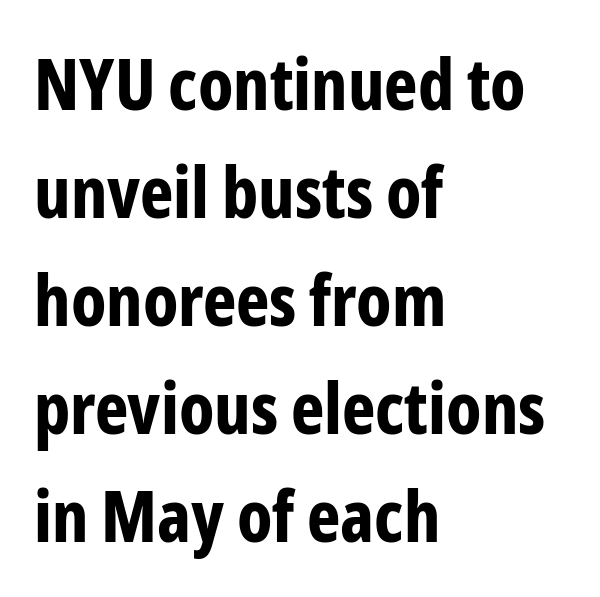
Nothing unusual about the tracking: characters are spaced as the font intends. The axis of the letterforms is exactly vertical. The area under the type is left untouched. To sum up the face: it is a sans, with no serifs. What's the leading like? Ordinary, nothing unusual.
